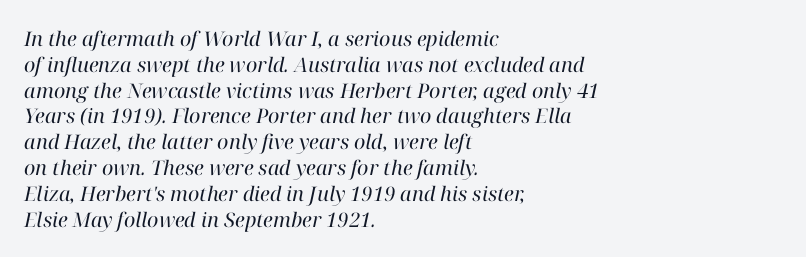
{"italic": "yes", "lean": "right", "slant_degrees": 12, "bold": "no", "underline": "no", "align": "left", "line_spacing": "normal", "line_spacing_ratio": 1.29, "letter_spacing": "normal", "letter_spacing_em": 0.0, "glyph_px": 20}
